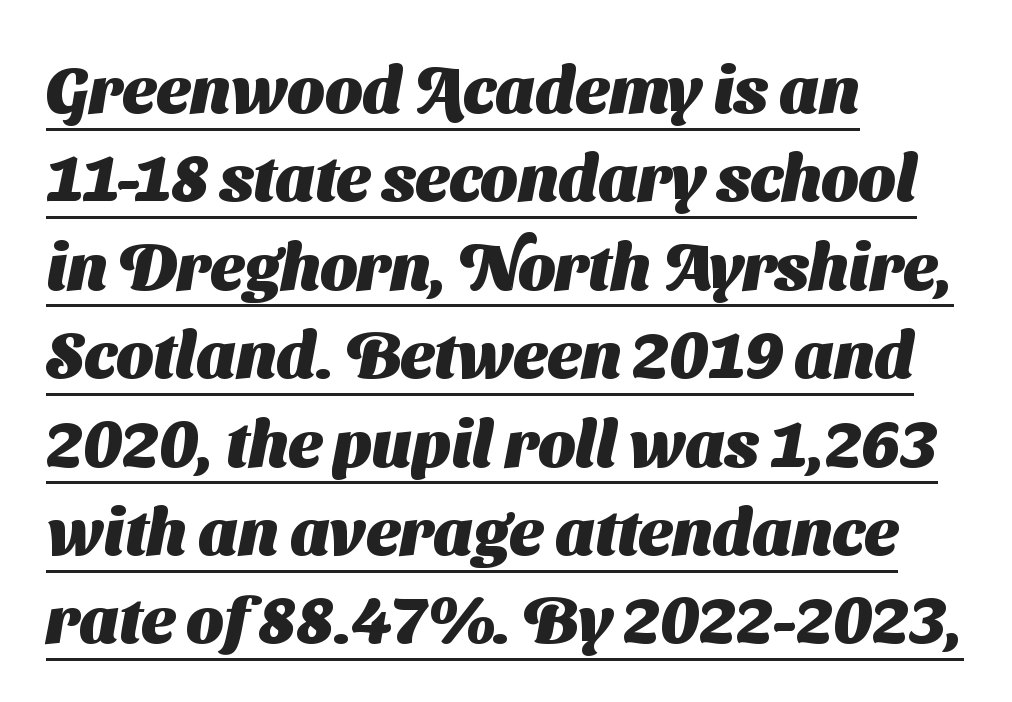
Character widths vary here, with narrow letters taking less room than wide ones. Looks like someone drew a line under every word here. All the whitespace from short lines collects on the right. Leading: standard. In terms of letterform style, serifs are entirely absent.
